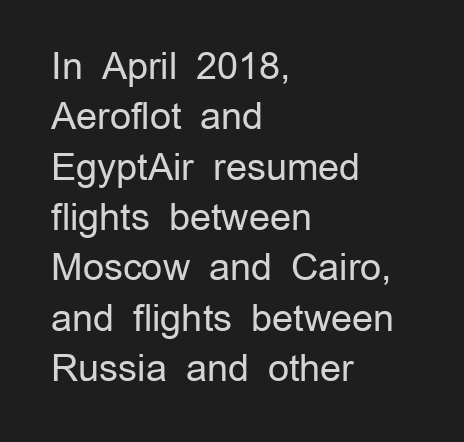
Q: Is the text bold? A: No.
Q: Is the text italic (slanted)? A: No, it is upright.
Q: Is the typeface a serif or a sans-serif typeface? A: Sans-serif.
Q: Is the text underlined? A: No.
Q: How is the paragraph aligned? A: Left-aligned.
Q: Is the spacing between letters normal or unusually wide? A: Normal.
Q: Is the spacing between lines tight, normal or loose? A: Normal.
Q: Width (condensed, normal, or wide)? A: Normal.
Q: Stroke contrast? A: Low.
Q: x-height? A: Medium.
Q: Monospaced? A: No.
